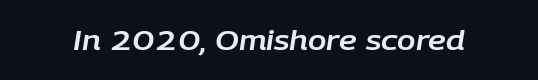
The image shows 27 px text type, italic (leaning right); set normal letter spacing, not underlined.
